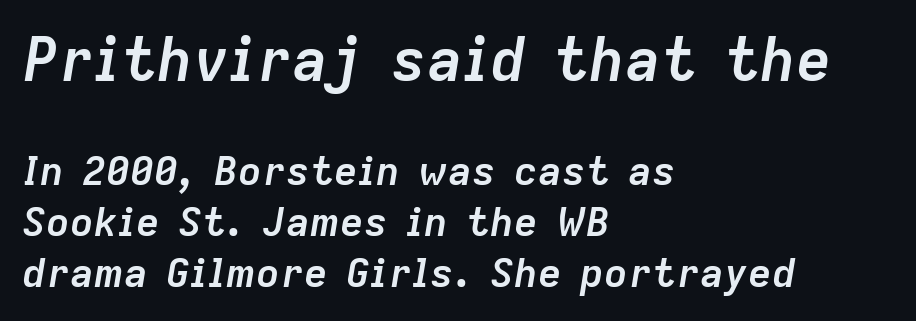
The zone under the glyphs is completely vacant. Left-aligned paragraph, ragged on the right. Look at the stroke-to-counter ratio: heavy, a bold. Size contrast runs from large at the top to small at the bottom. Each new line begins a customary step beneath the previous one.
